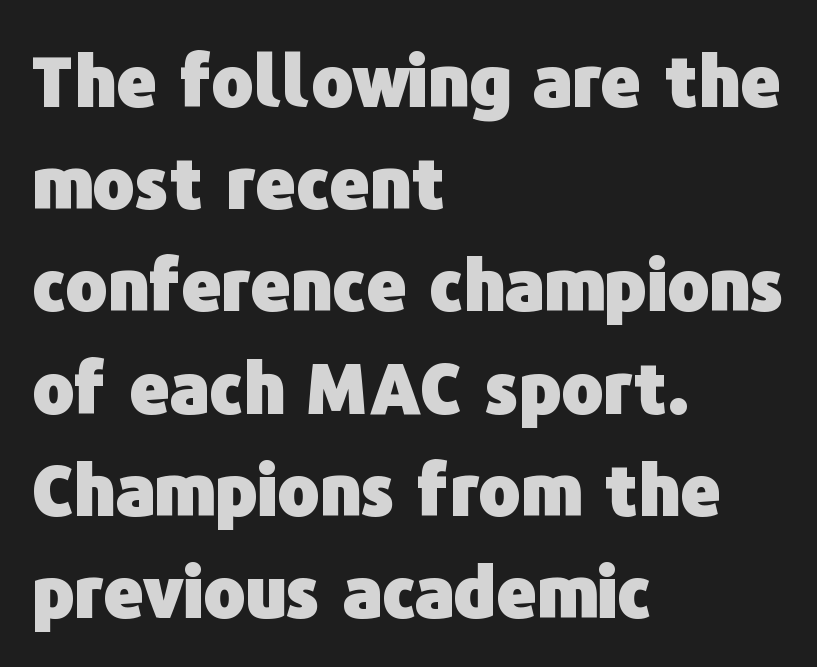
The image shows 70 px heavy sans-serif type, upright; set left-aligned, normal line spacing (1.46x), normal letter spacing, not underlined; low stroke contrast and a medium x-height.
